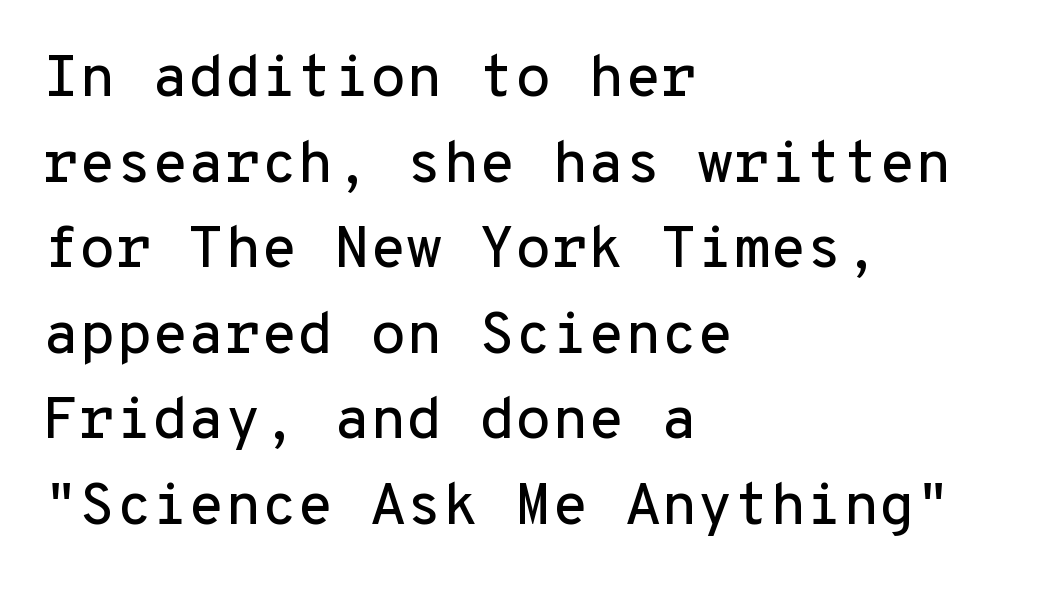
The image shows 59 px sans-serif type, upright, monospaced; set left-aligned, normal line spacing (1.45x), normal letter spacing, not underlined; low stroke contrast and a medium x-height.
